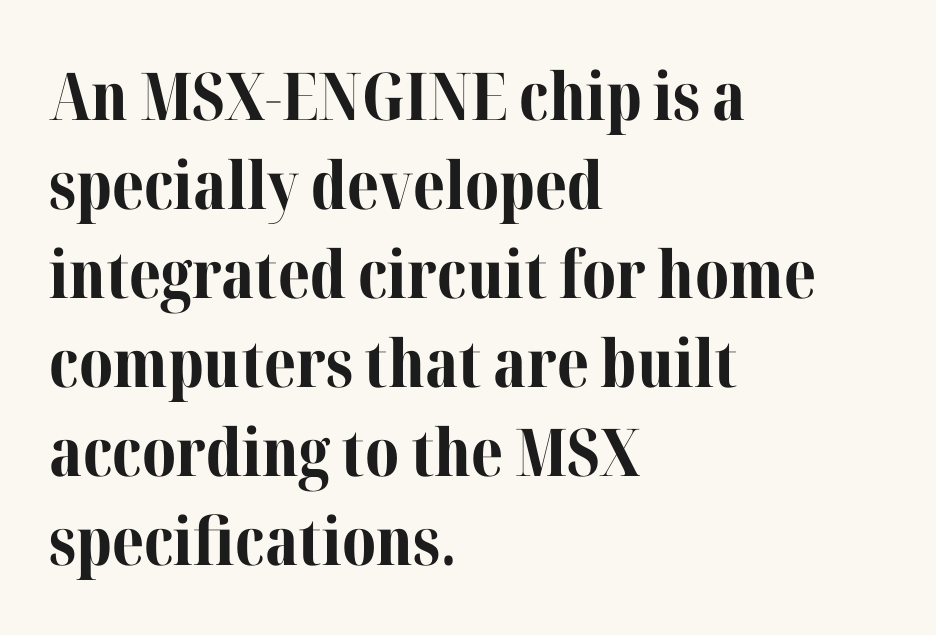
Q: Is the text bold? A: Yes.
Q: Is the text italic (slanted)? A: No, it is upright.
Q: Is the typeface a serif or a sans-serif typeface? A: Serif.
Q: Is the text underlined? A: No.
Q: How is the paragraph aligned? A: Left-aligned.
Q: Is the spacing between letters normal or unusually wide? A: Normal.
Q: Is the spacing between lines tight, normal or loose? A: Normal.
Q: Width (condensed, normal, or wide)? A: Normal.
Q: Stroke contrast? A: Medium.
Q: x-height? A: Medium.
Q: Monospaced? A: No.
